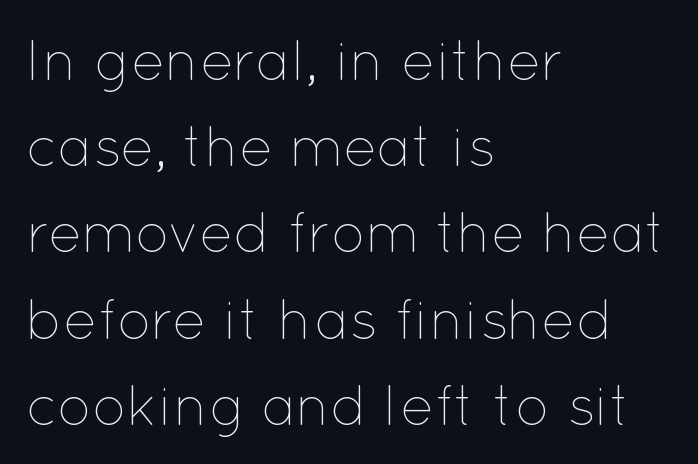
Notice how the stems are strictly vertical — no italics here. Leading: standard. The glyphs are unaccompanied by any horizontal stroke below them. This rendering uses left alignment, leaving the right contour irregular. The tracking reads as untouched default to a designer's eye.
